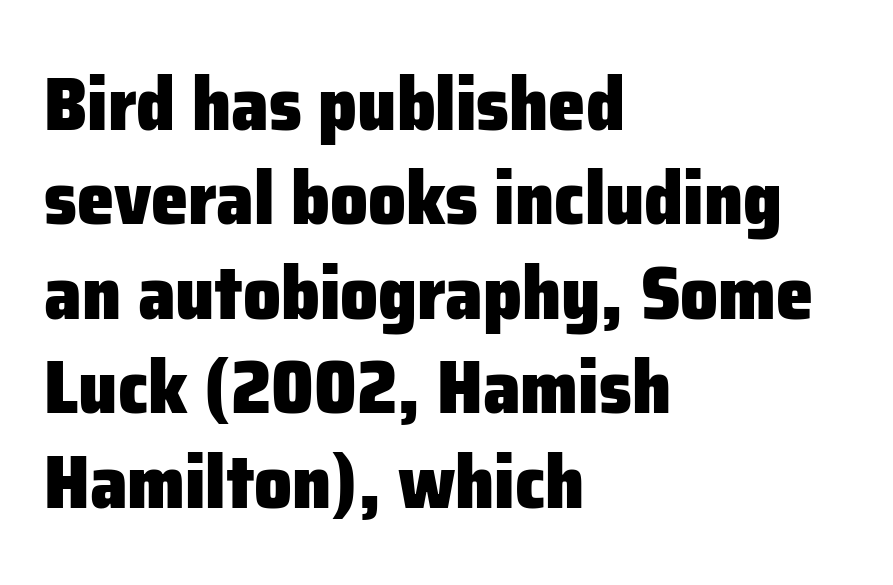
Strokes here are thick enough to call this a true bold. Typeset ragged right — the left edge is the straight one. Between one letter and the next there's only the usual sliver of space. This is roman type, the default non-slanted kind. In terms of leading, this rendering sits right in the middle.
